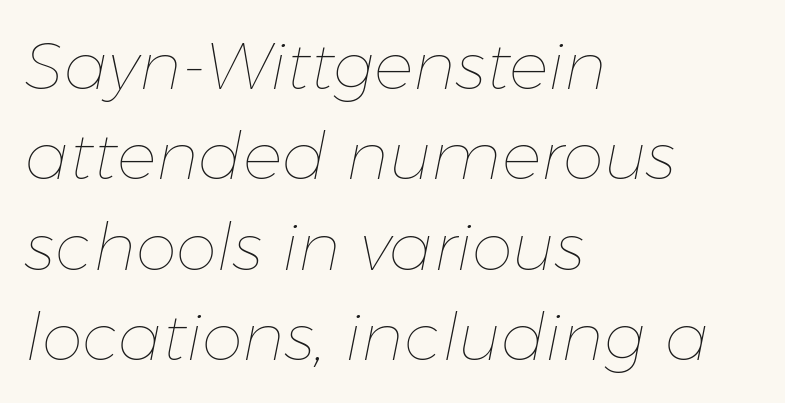
{"italic": "yes", "lean": "right", "slant_degrees": 11, "bold": "no", "weight": "thin", "width": "normal", "stroke_contrast": "low", "x_height": "medium", "monospaced": "no", "underline": "no", "align": "left", "line_spacing": "normal", "line_spacing_ratio": 1.37, "letter_spacing": "normal", "letter_spacing_em": 0.0, "glyph_px": 66}
